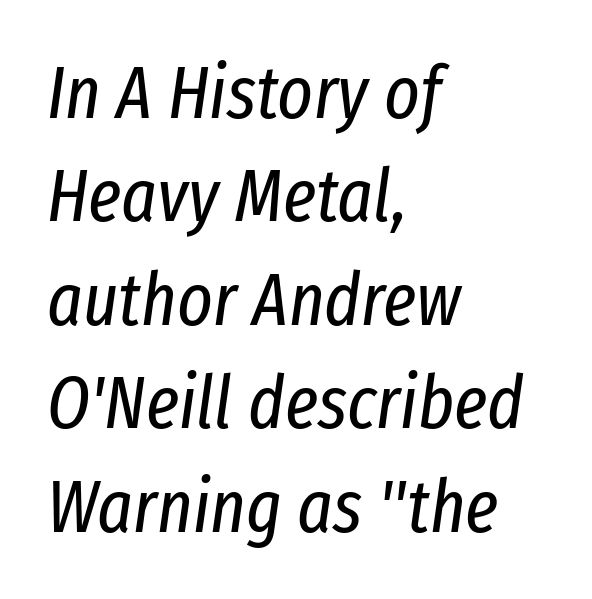
Q: Is the text bold? A: No.
Q: Is the text italic (slanted)? A: Yes, it leans right by about 8 degrees.
Q: Is the text underlined? A: No.
Q: How is the paragraph aligned? A: Left-aligned.
Q: Is the spacing between letters normal or unusually wide? A: Normal.
Q: Is the spacing between lines tight, normal or loose? A: Normal.
Q: Width (condensed, normal, or wide)? A: Condensed.
Q: Stroke contrast? A: Low.
Q: x-height? A: Medium.
Q: Monospaced? A: No.
